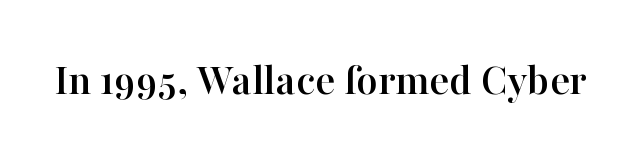
{"serif": "yes", "italic": "no", "width": "normal", "stroke_contrast": "high", "x_height": "medium", "monospaced": "no", "underline": "no", "letter_spacing": "normal", "letter_spacing_em": 0.0, "glyph_px": 46}
